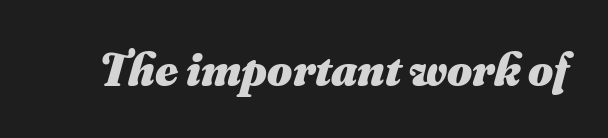
Q: Is the text bold? A: Yes.
Q: Is the text underlined? A: No.
Q: Is the spacing between letters normal or unusually wide? A: Normal.
Q: Width (condensed, normal, or wide)? A: Normal.
Q: Stroke contrast? A: Medium.
Q: x-height? A: Small.
Q: Monospaced? A: No.
